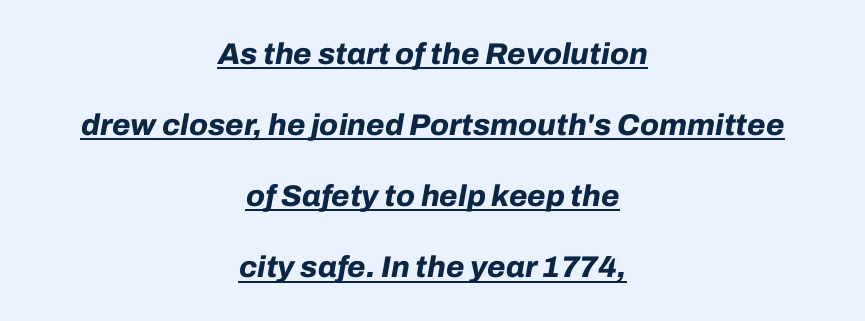
Is the type bold? Yes — the strokes are clearly thick and heavy. How would I describe the line gaps? Wide and relaxed. Varying glyph widths throughout — classic text-font behaviour. Where is the straight margin? There isn't one; the lines are centered.
